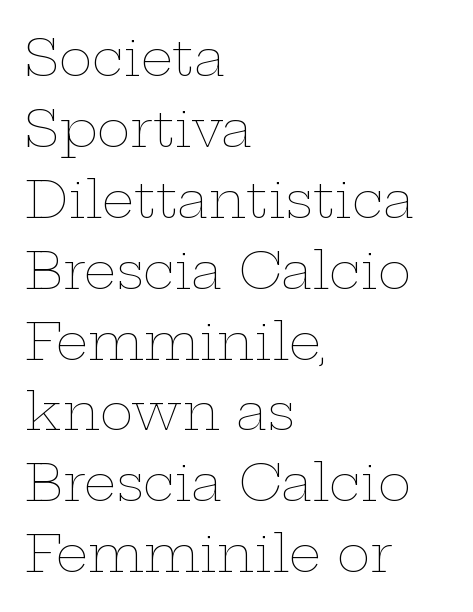
Unmarked baselines from the first word to the last. This sample has the flowing, uneven cadence of proportional lettering. The cut favours lightness, reaching ordinary text weight at its darkest. Glyph-to-glyph distance matches everyday printed text.
